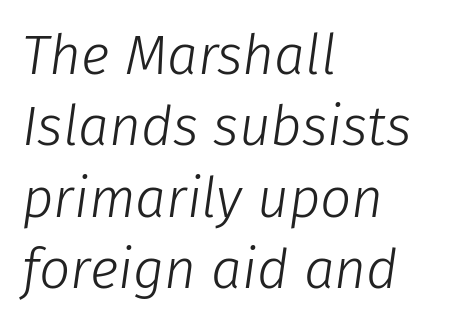
{"italic": "yes", "lean": "right", "slant_degrees": 8, "bold": "no", "weight": "light", "width": "normal", "stroke_contrast": "low", "x_height": "medium", "monospaced": "no", "underline": "no", "align": "left", "line_spacing": "normal", "line_spacing_ratio": 1.3, "letter_spacing": "normal", "letter_spacing_em": 0.0, "glyph_px": 55}
